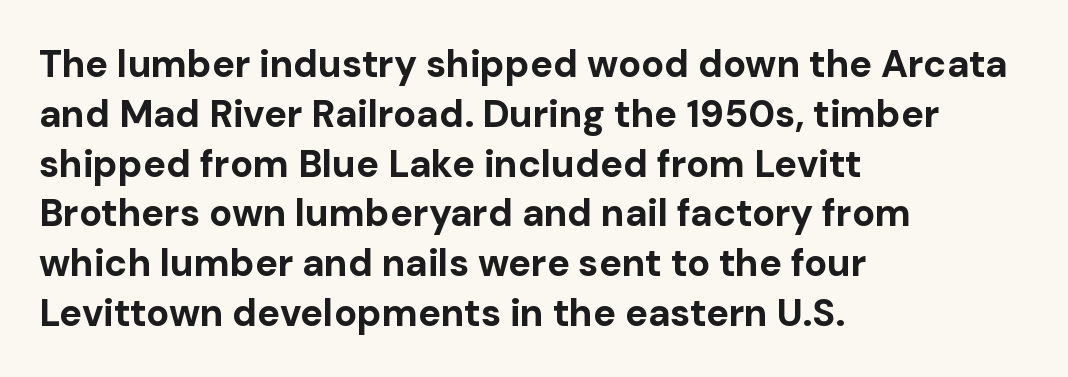
Q: Is the text bold? A: Yes.
Q: Is the text italic (slanted)? A: No, it is upright.
Q: Is the typeface a serif or a sans-serif typeface? A: Sans-serif.
Q: Is the text underlined? A: No.
Q: How is the paragraph aligned? A: Left-aligned.
Q: Is the spacing between letters normal or unusually wide? A: Normal.
Q: Is the spacing between lines tight, normal or loose? A: Normal.
Q: Width (condensed, normal, or wide)? A: Normal.
Q: Stroke contrast? A: Low.
Q: x-height? A: Medium.
Q: Monospaced? A: No.
